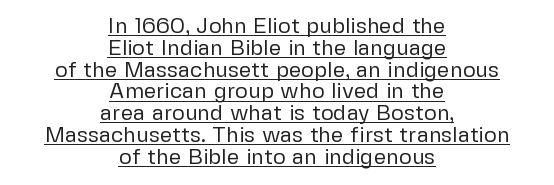
{"italic": "no", "bold": "no", "underline": "yes", "align": "center", "line_spacing": "tight", "line_spacing_ratio": 0.99, "letter_spacing": "normal", "letter_spacing_em": 0.0, "glyph_px": 22}
